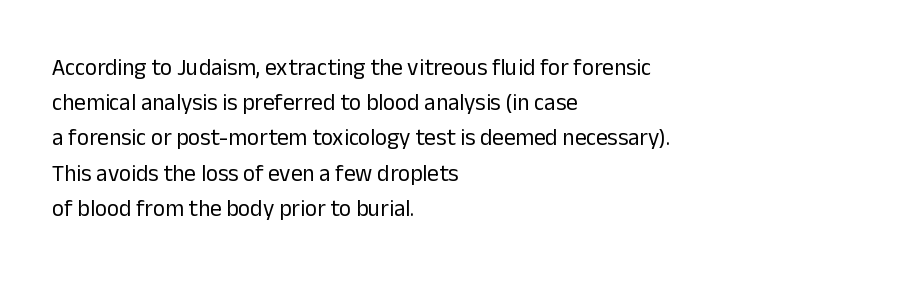
A typesetter would call this leading conventional body-copy spacing. Casual observation: everything's shoved over to the left. Counters stay open thanks to moderate or lighter strokes. The lettering stays uniformly vertical, giving the passage a roman look. No extra tracking has been applied to these lines. The gap between lines stays unmarked.
